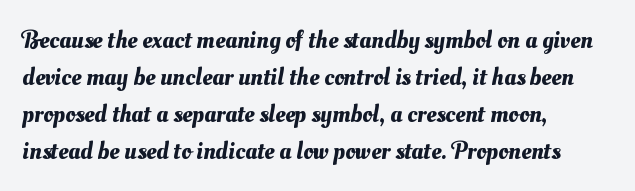
The specimen omits any rule beneath the text block's lines. Compared with typical body copy, the letter spacing here is the same. Compared with a centered layout, this one pins lines to the left instead. The rendering uses a moderate line-height, typical for paragraphs.
